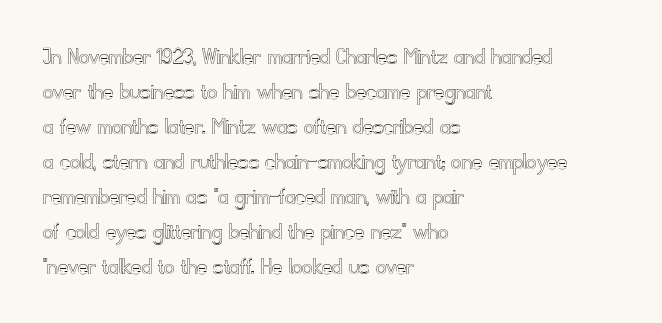
Q: Is the text italic (slanted)? A: No, it is upright.
Q: Is the text underlined? A: No.
Q: How is the paragraph aligned? A: Left-aligned.
Q: Is the spacing between letters normal or unusually wide? A: Normal.
Q: Is the spacing between lines tight, normal or loose? A: Normal.
